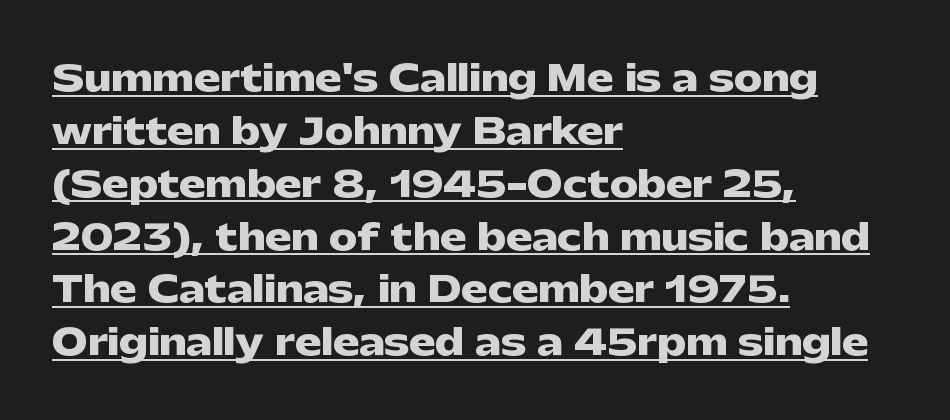
The image shows 35 px heavy, wide sans-serif type, upright; set left-aligned, normal line spacing (1.51x), normal letter spacing, underlined; low stroke contrast and a medium x-height.
